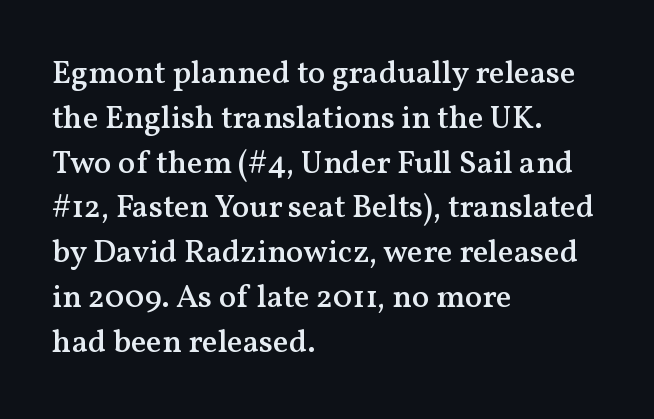
The image shows 32 px semibold serif type, upright; set left-aligned, normal line spacing (1.4x), normal letter spacing, not underlined; medium stroke contrast and a medium x-height.
